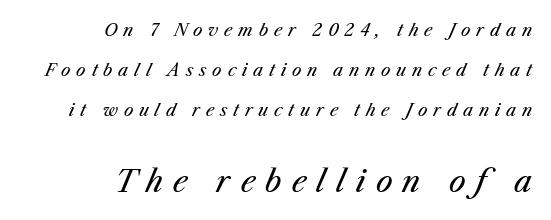
Q: Is the text bold? A: No.
Q: Is the text italic (slanted)? A: Yes, it leans right by about 23 degrees.
Q: Is the text underlined? A: No.
Q: How is the paragraph aligned? A: Right-aligned.
Q: Is the spacing between letters normal or unusually wide? A: Unusually wide.
Q: Is the spacing between lines tight, normal or loose? A: Loose.
Q: Which block of text is set in a larger size, the first (top) or the second (bottom)? A: The second (bottom) one.
Q: Width (condensed, normal, or wide)? A: Normal.
Q: Stroke contrast? A: Medium.
Q: x-height? A: Medium.
Q: Monospaced? A: No.
